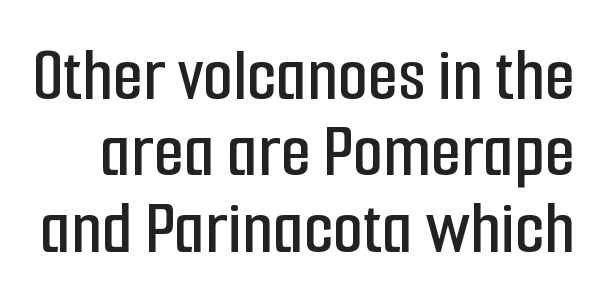
Just letters on the line, the space beneath them empty. The rendering shows plain stroke endings on the letterforms — a sans-serif design. Is there much room between lines? No — they nearly touch. Looks like regular typesetting: each glyph gets only the width it needs. Observe the ordinary spacing: letters are neighbours, not strangers.
